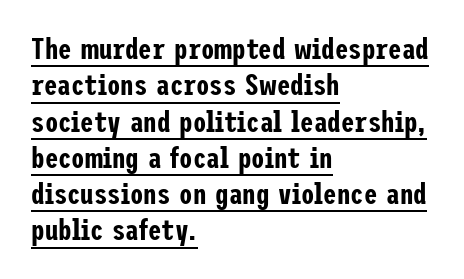
Q: Is the text italic (slanted)? A: No, it is upright.
Q: Is the typeface a serif or a sans-serif typeface? A: Sans-serif.
Q: Is the text underlined? A: Yes.
Q: How is the paragraph aligned? A: Left-aligned.
Q: Is the spacing between letters normal or unusually wide? A: Normal.
Q: Width (condensed, normal, or wide)? A: Condensed.
Q: Stroke contrast? A: Low.
Q: x-height? A: Medium.
